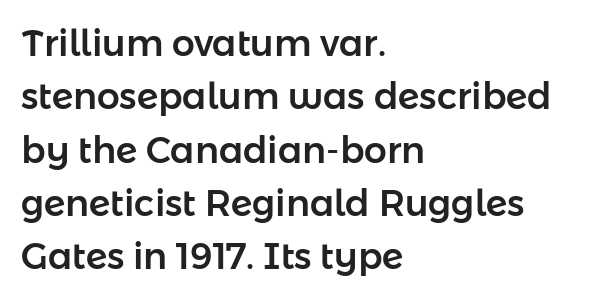
{"serif": "no", "italic": "no", "width": "normal", "stroke_contrast": "low", "x_height": "medium", "monospaced": "no", "underline": "no", "align": "left", "line_spacing": "normal", "line_spacing_ratio": 1.48, "letter_spacing": "normal", "letter_spacing_em": 0.0, "glyph_px": 36}
